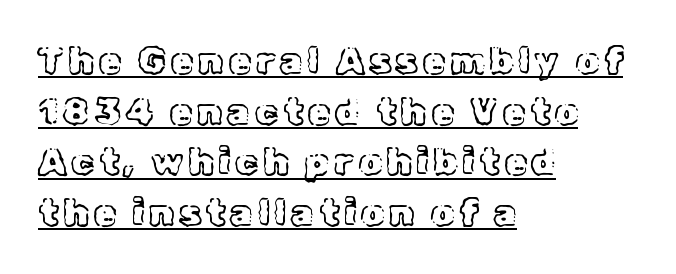
The image shows 37 px text type, upright; set left-aligned, normal line spacing (1.37x), underlined; a medium x-height.
